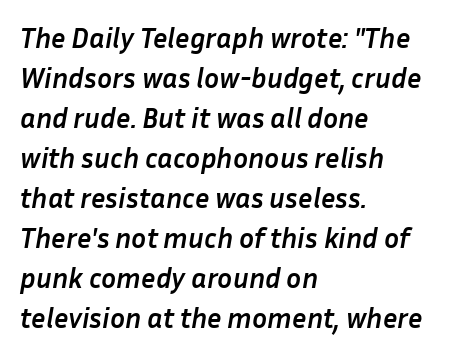
The block of text has a typical density, with ordinary space between rows. Yep, that's italic — everything's leaning. Looks like regular typesetting: each glyph gets only the width it needs. This sample uses plain, unmodified letter spacing. The strip under each line holds only bare page. Typesetter's note: full bold, strokes at maximum text heaviness.
